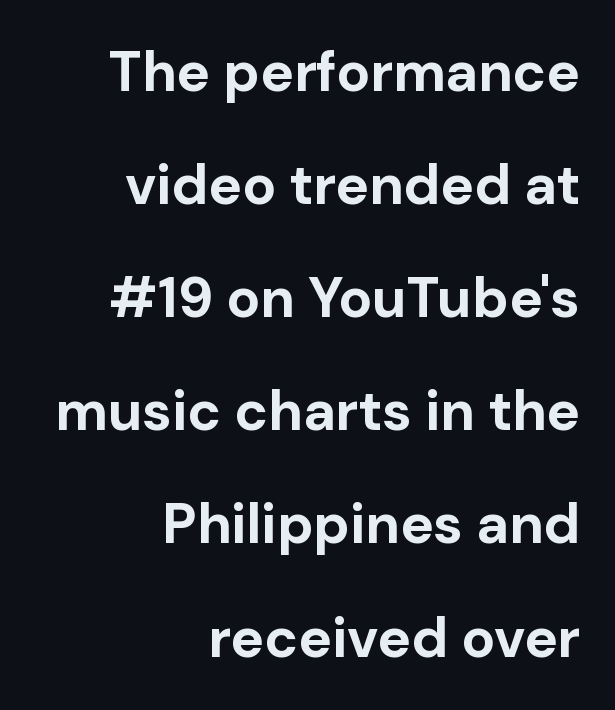
{"serif": "no", "italic": "no", "bold": "yes", "weight": "bold", "width": "normal", "stroke_contrast": "low", "x_height": "medium", "monospaced": "no", "underline": "no", "align": "right", "line_spacing": "loose", "line_spacing_ratio": 2.02, "letter_spacing": "normal", "letter_spacing_em": 0.0, "glyph_px": 56}
